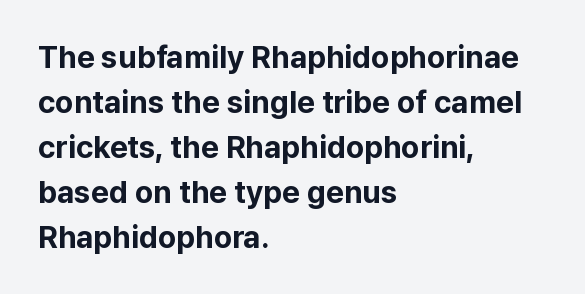
{"serif": "no", "italic": "no", "bold": "yes", "weight": "bold", "width": "normal", "stroke_contrast": "low", "x_height": "medium", "monospaced": "no", "underline": "no", "align": "left", "line_spacing": "normal", "line_spacing_ratio": 1.45, "letter_spacing": "normal", "letter_spacing_em": 0.0, "glyph_px": 31}
